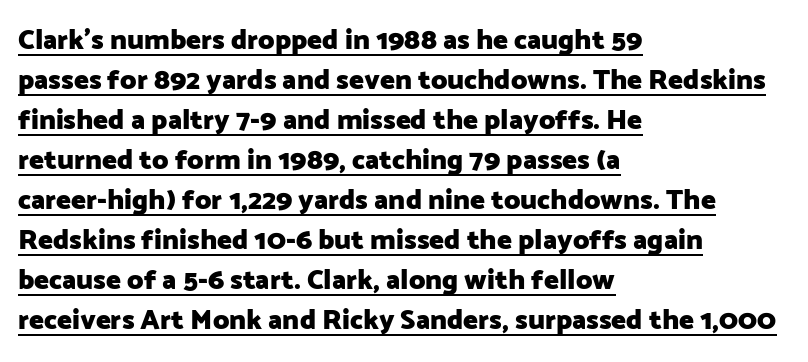
Q: Is the text bold? A: Yes.
Q: Is the text italic (slanted)? A: No, it is upright.
Q: Is the typeface a serif or a sans-serif typeface? A: Sans-serif.
Q: Is the text underlined? A: Yes.
Q: How is the paragraph aligned? A: Left-aligned.
Q: Is the spacing between letters normal or unusually wide? A: Normal.
Q: Is the spacing between lines tight, normal or loose? A: Normal.
Q: Width (condensed, normal, or wide)? A: Normal.
Q: Stroke contrast? A: Low.
Q: x-height? A: Medium.
Q: Monospaced? A: No.
